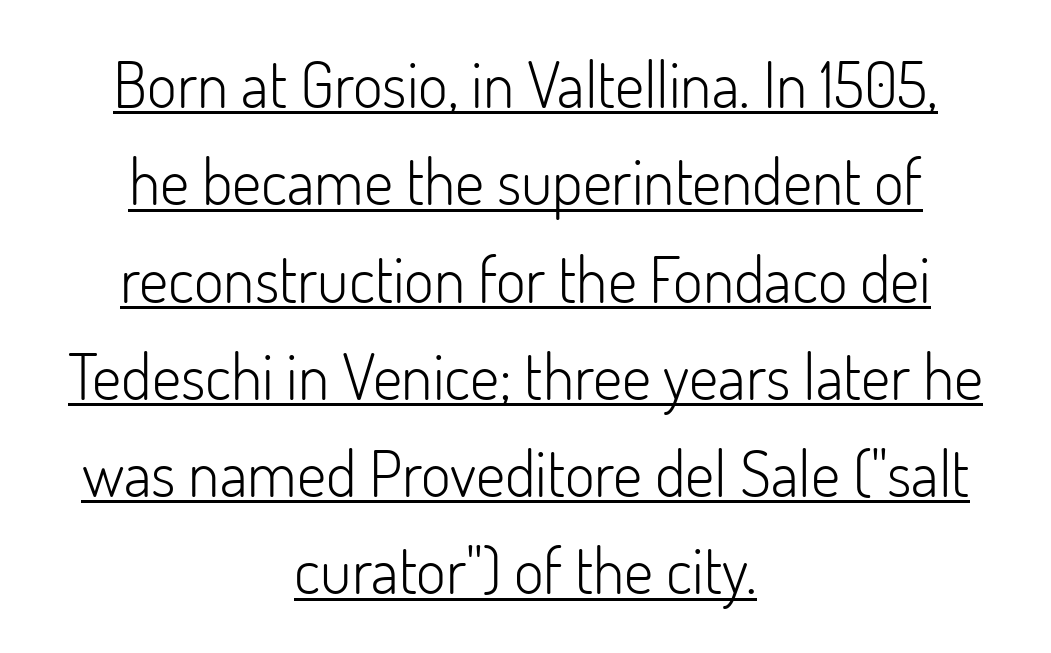
Q: Is the text bold? A: No.
Q: Is the text italic (slanted)? A: No, it is upright.
Q: Is the typeface a serif or a sans-serif typeface? A: Sans-serif.
Q: Is the text underlined? A: Yes.
Q: How is the paragraph aligned? A: Centered.
Q: Is the spacing between letters normal or unusually wide? A: Normal.
Q: Is the spacing between lines tight, normal or loose? A: Normal.
Q: Width (condensed, normal, or wide)? A: Normal.
Q: Stroke contrast? A: Low.
Q: x-height? A: Small.
Q: Monospaced? A: No.
